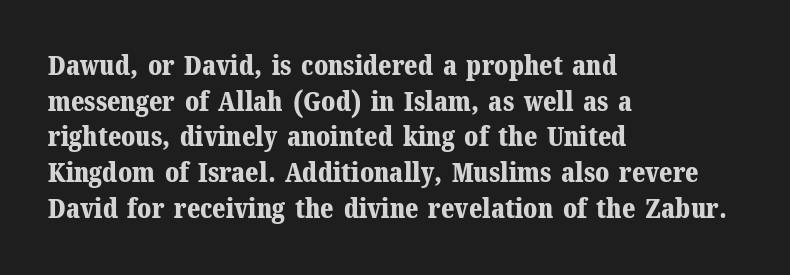
{"italic": "no", "bold": "yes", "underline": "no", "align": "left", "line_spacing": "normal", "line_spacing_ratio": 1.32, "letter_spacing": "normal", "letter_spacing_em": 0.0, "glyph_px": 27}
